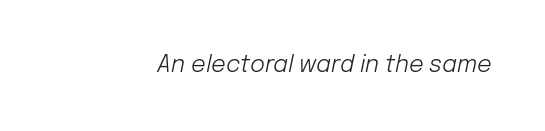
The image shows 23 px text type, italic (leaning right); set normal letter spacing, not underlined.
